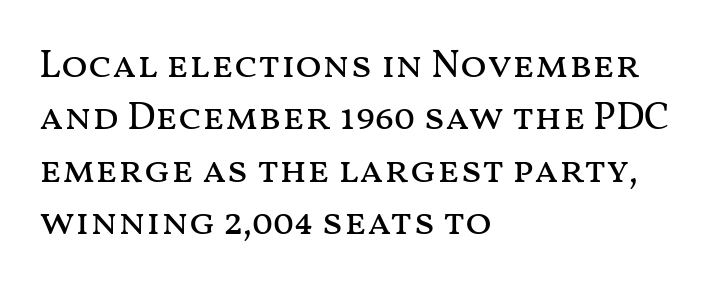
Inter-character spacing is left at the font's built-in metrics. The weight would be labelled regular, book, light, or lighter still. Is there any slant? The stems are plumb. Which margin do the lines hug? The left one — the right edge is uneven. Horizontal bands of white between lines are of average thickness. The passage shown is not underscored anywhere.
